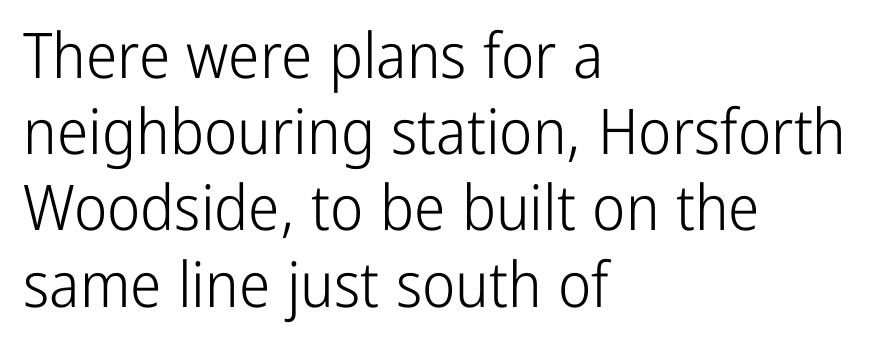
The image shows 63 px light, condensed sans-serif type, upright; set left-aligned, line spacing 1.21x, normal letter spacing, not underlined; low stroke contrast and a medium x-height.
